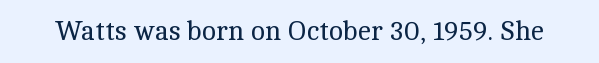
Has an underline been added? It has not. The type is set solid horizontally, with unmodified tracking. The characters are drawn with everyday or finer stroke widths. Every character sits straight up, as roman type does.
